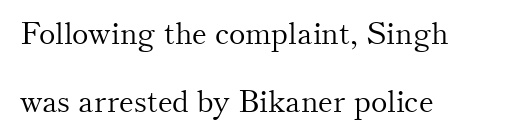
The image shows 31 px light serif type, upright; set left-aligned, loose line spacing (2.19x), normal letter spacing, not underlined; medium stroke contrast and a small x-height.
